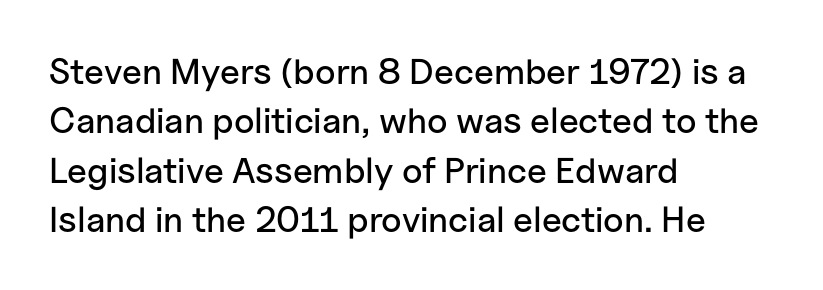
Q: Is the text italic (slanted)? A: No, it is upright.
Q: Is the typeface a serif or a sans-serif typeface? A: Sans-serif.
Q: Is the text underlined? A: No.
Q: How is the paragraph aligned? A: Left-aligned.
Q: Is the spacing between letters normal or unusually wide? A: Normal.
Q: Is the spacing between lines tight, normal or loose? A: Normal.
Q: Width (condensed, normal, or wide)? A: Normal.
Q: Stroke contrast? A: Low.
Q: x-height? A: Medium.
Q: Monospaced? A: No.
